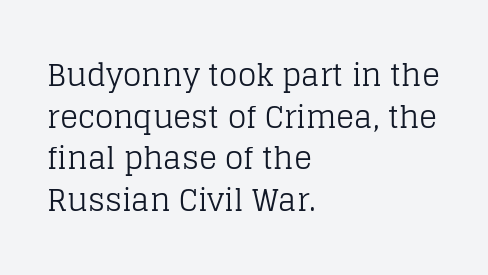
{"serif": "yes", "italic": "no", "bold": "no", "weight": "regular", "width": "normal", "stroke_contrast": "low", "x_height": "large", "monospaced": "no", "underline": "no", "align": "left", "line_spacing": "normal", "line_spacing_ratio": 1.39, "letter_spacing": "normal", "letter_spacing_em": 0.0, "glyph_px": 30}
